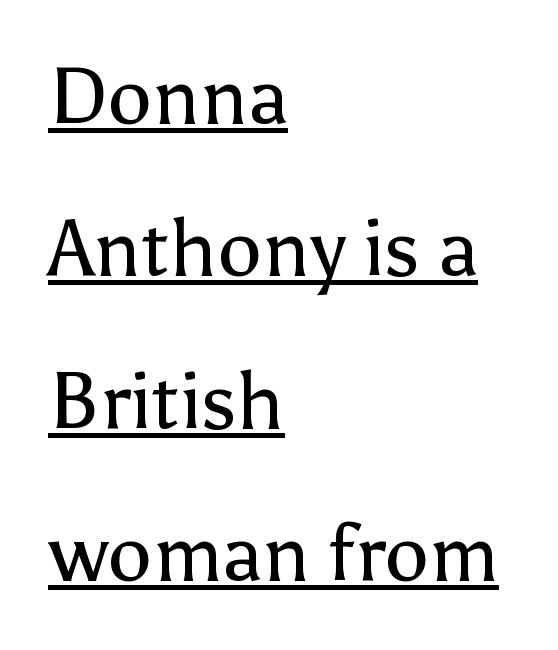
Students, note that the glyphs here touch the page at normal intervals. Airy leading. The rendering shows plain stroke endings on the letterforms — a sans-serif design. No heavy texture on the line: the type isn't bold. Glance below the letters and you will spot a drawn line.
